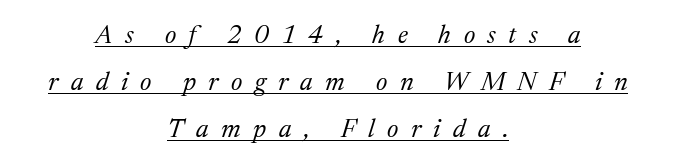
The image shows 26 px text type, italic (leaning right); set centered, line spacing 1.81x, unusually wide letter spacing (+0.48 em), underlined.
